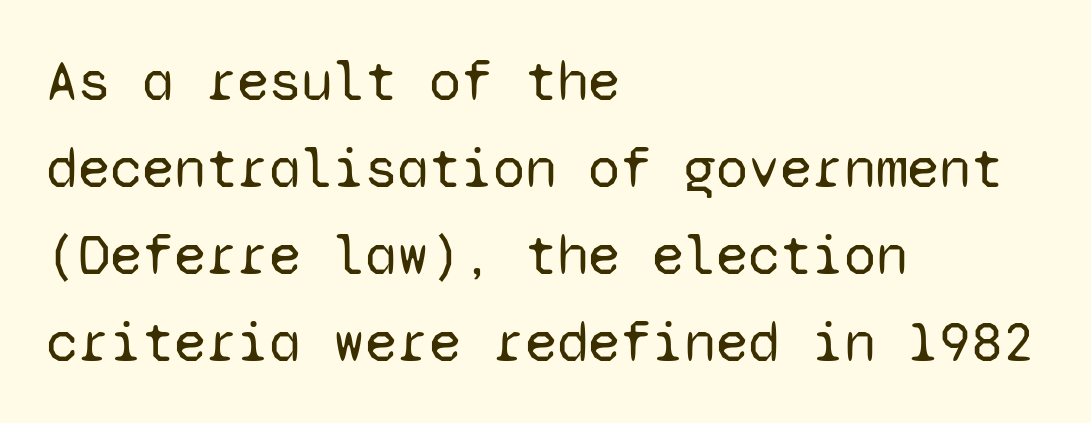
Examine the stroke ends and you'll find no serifs. You could call the tracking neutral — neither tight nor loose. Clear beneath every line of the passage. The axis of the letterforms is exactly vertical.
